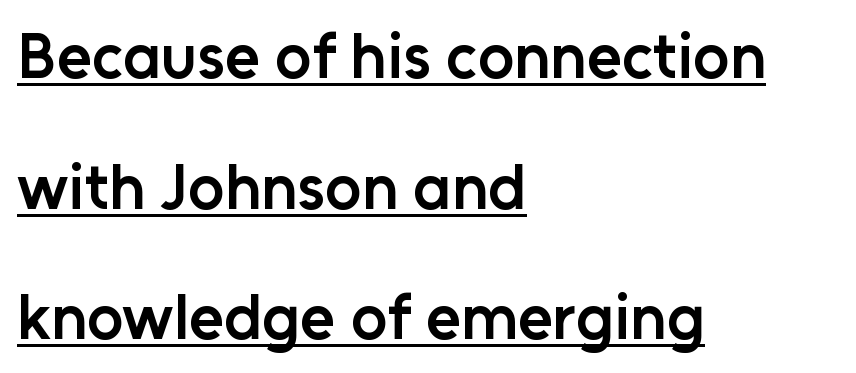
Q: Is the text bold? A: Semi-bold.
Q: Is the text italic (slanted)? A: No, it is upright.
Q: Is the typeface a serif or a sans-serif typeface? A: Sans-serif.
Q: Is the text underlined? A: Yes.
Q: How is the paragraph aligned? A: Left-aligned.
Q: Is the spacing between letters normal or unusually wide? A: Normal.
Q: Is the spacing between lines tight, normal or loose? A: Loose.
Q: Width (condensed, normal, or wide)? A: Normal.
Q: Stroke contrast? A: Low.
Q: x-height? A: Medium.
Q: Monospaced? A: No.
